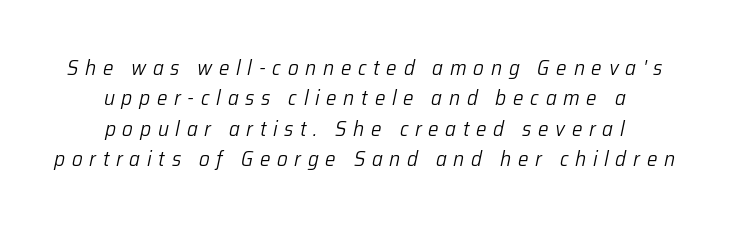
This rendering widens character spacing well past its baseline value. Letters have the restrained weight of plain body copy at most. A bare baseline throughout the passage. Is there much room between lines? A standard amount, neither cramped nor airy. The text block is weighted toward neither margin, spreading evenly from the middle.
